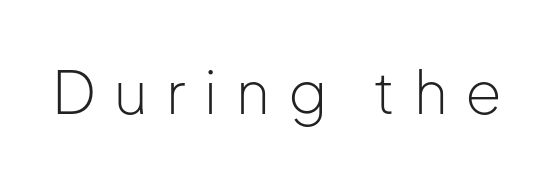
Q: Is the text bold? A: No.
Q: Is the text italic (slanted)? A: No, it is upright.
Q: Is the typeface a serif or a sans-serif typeface? A: Sans-serif.
Q: Is the text underlined? A: No.
Q: Is the spacing between letters normal or unusually wide? A: Unusually wide.
Q: Width (condensed, normal, or wide)? A: Normal.
Q: Stroke contrast? A: Low.
Q: x-height? A: Medium.
Q: Monospaced? A: No.
